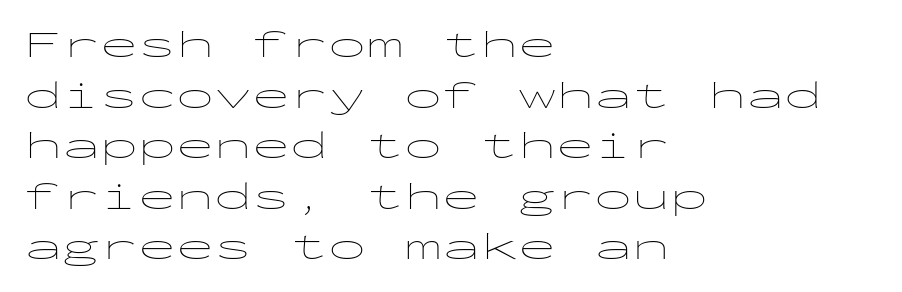
This sample uses a sans-serif face. Ascenders rise straight up at ninety degrees. Reading down the block, your eye returns to a fixed left position each line. Is this a heavy cut? Hardly; it is regular or lighter. The rendering uses typewriter-style spacing with identical character cells. Normally led — the rows are evenly, conventionally spaced.
